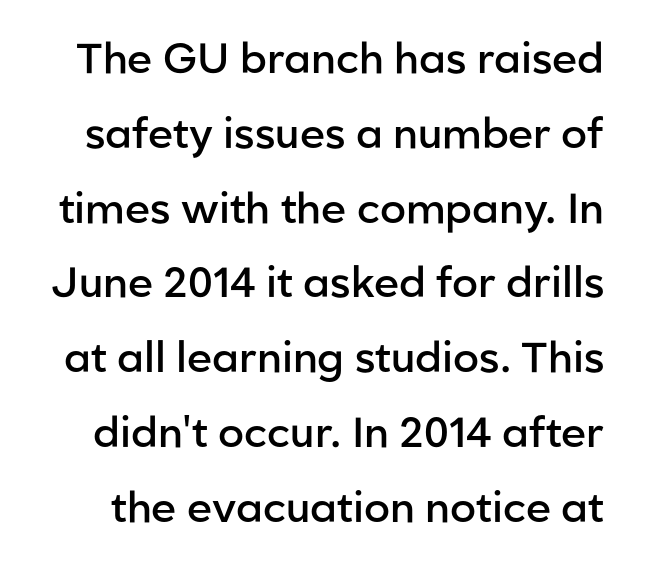
{"serif": "no", "italic": "no", "bold": "semi", "weight": "semibold", "width": "normal", "stroke_contrast": "low", "x_height": "medium", "monospaced": "no", "underline": "no", "line_spacing_ratio": 1.78, "letter_spacing": "normal", "letter_spacing_em": 0.0, "glyph_px": 42}
